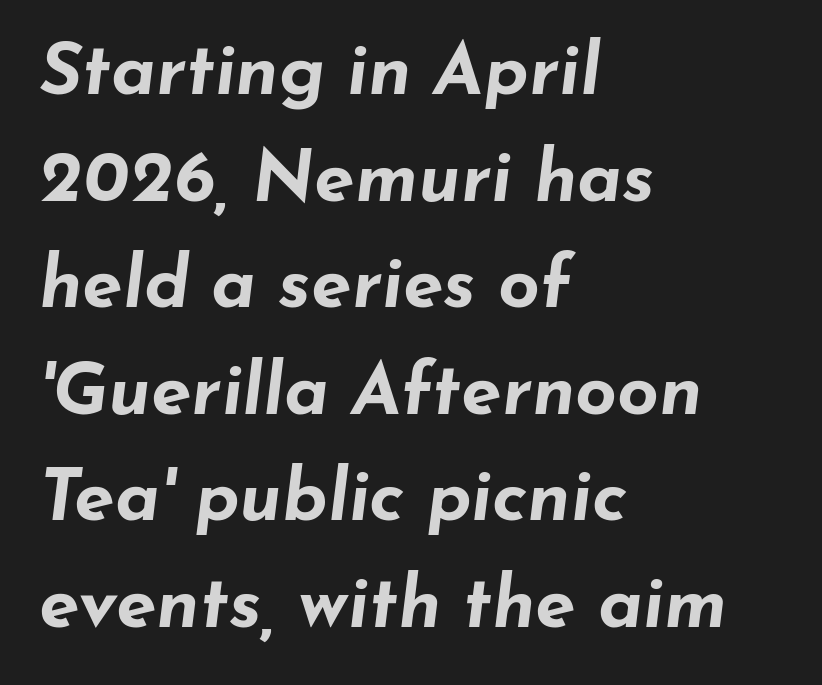
Q: Is the text bold? A: Yes.
Q: Is the text italic (slanted)? A: Yes, it leans right by about 7 degrees.
Q: Is the text underlined? A: No.
Q: How is the paragraph aligned? A: Left-aligned.
Q: Is the spacing between letters normal or unusually wide? A: Normal.
Q: Is the spacing between lines tight, normal or loose? A: Normal.
Q: Width (condensed, normal, or wide)? A: Wide.
Q: Stroke contrast? A: Low.
Q: x-height? A: Small.
Q: Monospaced? A: No.
